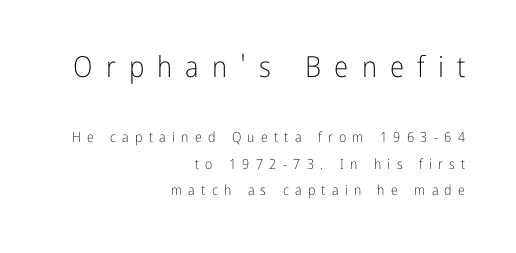
Q: Is the text bold? A: No.
Q: Is the text italic (slanted)? A: No, it is upright.
Q: Is the typeface a serif or a sans-serif typeface? A: Sans-serif.
Q: Is the text underlined? A: No.
Q: How is the paragraph aligned? A: Right-aligned.
Q: Is the spacing between letters normal or unusually wide? A: Unusually wide.
Q: Is the spacing between lines tight, normal or loose? A: Loose.
Q: Which block of text is set in a larger size, the first (top) or the second (bottom)? A: The first (top) one.
Q: Width (condensed, normal, or wide)? A: Condensed.
Q: Stroke contrast? A: Low.
Q: x-height? A: Medium.
Q: Monospaced? A: No.
